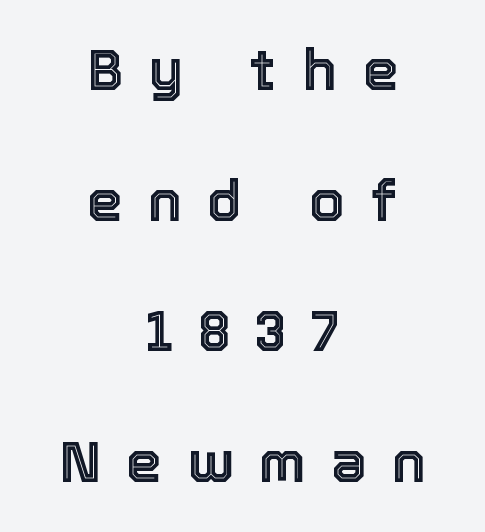
Q: Is the text italic (slanted)? A: No, it is upright.
Q: Is the text underlined? A: No.
Q: How is the paragraph aligned? A: Centered.
Q: Is the spacing between letters normal or unusually wide? A: Unusually wide.
Q: Is the spacing between lines tight, normal or loose? A: Loose.
Q: Width (condensed, normal, or wide)? A: Normal.
Q: x-height? A: Medium.
Q: Monospaced? A: No.
